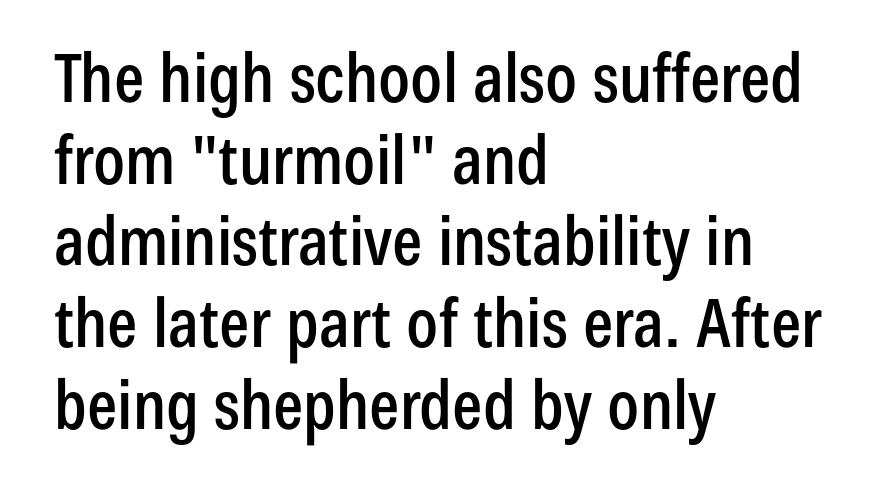
{"serif": "no", "italic": "no", "width": "condensed", "stroke_contrast": "low", "x_height": "medium", "monospaced": "no", "underline": "no", "align": "left", "line_spacing_ratio": 1.22, "letter_spacing": "normal", "letter_spacing_em": 0.0, "glyph_px": 67}
